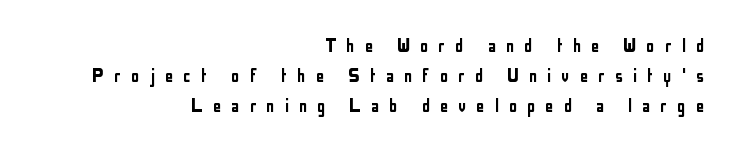
Q: Is the text italic (slanted)? A: No, it is upright.
Q: Is the text underlined? A: No.
Q: How is the paragraph aligned? A: Right-aligned.
Q: Is the spacing between letters normal or unusually wide? A: Unusually wide.
Q: Is the spacing between lines tight, normal or loose? A: Normal.
